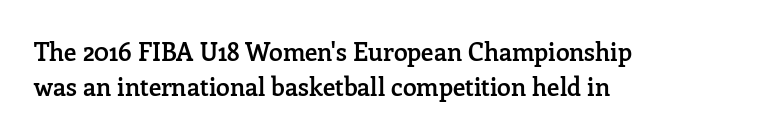
Q: Is the text bold? A: Semi-bold.
Q: Is the text italic (slanted)? A: No, it is upright.
Q: Is the text underlined? A: No.
Q: How is the paragraph aligned? A: Left-aligned.
Q: Is the spacing between letters normal or unusually wide? A: Normal.
Q: Is the spacing between lines tight, normal or loose? A: Normal.
